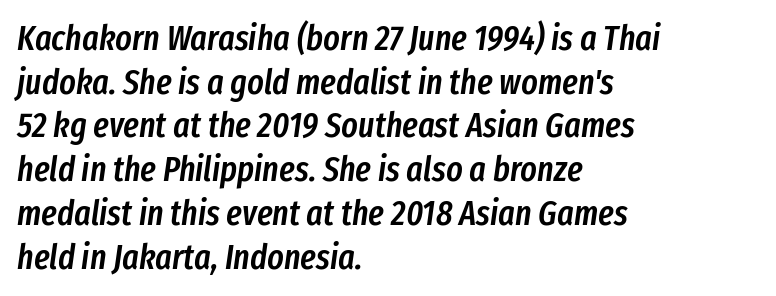
The image shows 35 px semibold, condensed type, italic (leaning right); set left-aligned, normal line spacing (1.25x), normal letter spacing, not underlined; low stroke contrast and a medium x-height.
